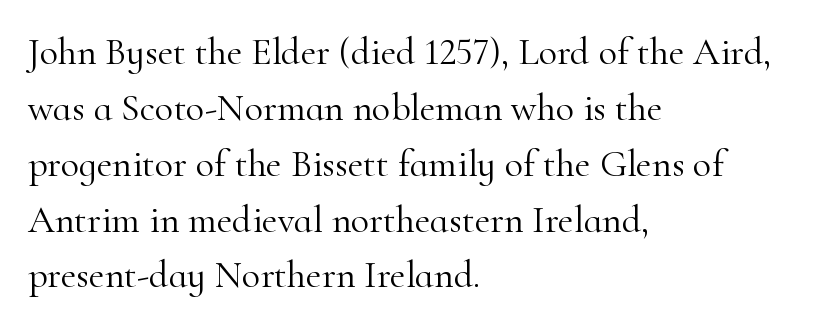
{"serif": "yes", "italic": "no", "bold": "no", "weight": "light", "width": "normal", "stroke_contrast": "high", "x_height": "small", "monospaced": "no", "underline": "no", "align": "left", "line_spacing": "normal", "line_spacing_ratio": 1.47, "letter_spacing": "normal", "letter_spacing_em": 0.0, "glyph_px": 38}
